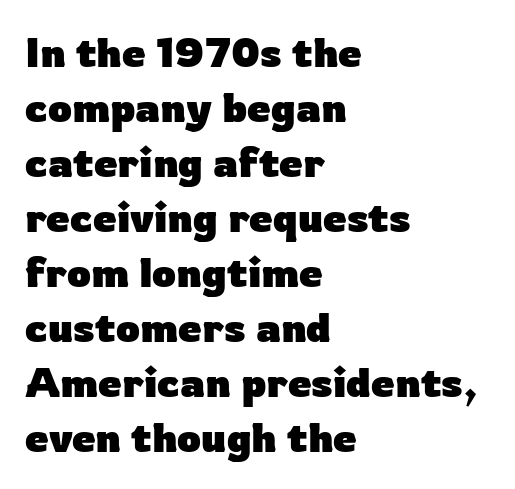
Q: Is the text bold? A: Yes.
Q: Is the text italic (slanted)? A: No, it is upright.
Q: Is the typeface a serif or a sans-serif typeface? A: Sans-serif.
Q: Is the text underlined? A: No.
Q: How is the paragraph aligned? A: Left-aligned.
Q: Is the spacing between letters normal or unusually wide? A: Normal.
Q: Is the spacing between lines tight, normal or loose? A: Normal.
Q: Width (condensed, normal, or wide)? A: Normal.
Q: Stroke contrast? A: Low.
Q: x-height? A: Medium.
Q: Monospaced? A: No.
